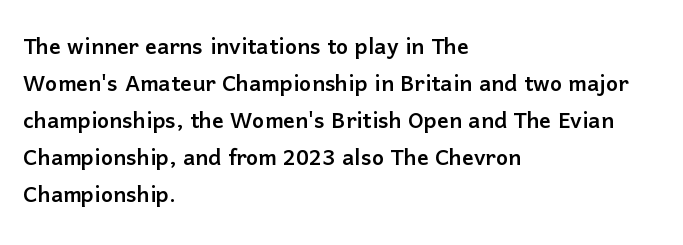
{"serif": "no", "italic": "no", "width": "normal", "stroke_contrast": "low", "x_height": "medium", "monospaced": "no", "underline": "no", "align": "left", "line_spacing": "normal", "line_spacing_ratio": 1.28, "letter_spacing": "normal", "letter_spacing_em": 0.0, "glyph_px": 29}
